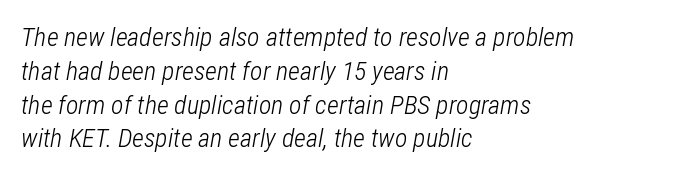
{"italic": "yes", "lean": "right", "slant_degrees": 12, "bold": "no", "underline": "no", "align": "left", "line_spacing": "normal", "line_spacing_ratio": 1.3, "letter_spacing": "normal", "letter_spacing_em": 0.0, "glyph_px": 26}
